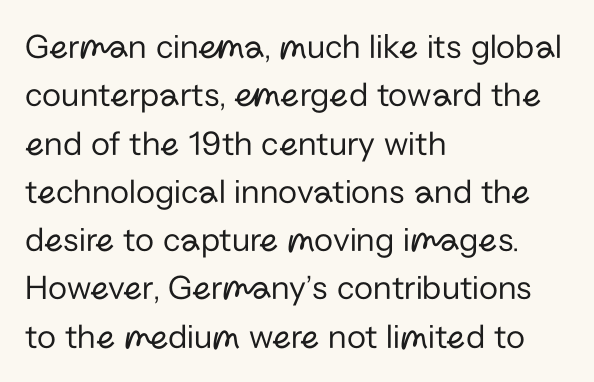
{"serif": "no", "italic": "no", "bold": "no", "weight": "regular", "width": "normal", "stroke_contrast": "low", "x_height": "medium", "monospaced": "no", "underline": "no", "align": "left", "line_spacing": "normal", "line_spacing_ratio": 1.38, "letter_spacing": "normal", "letter_spacing_em": 0.0, "glyph_px": 35}
